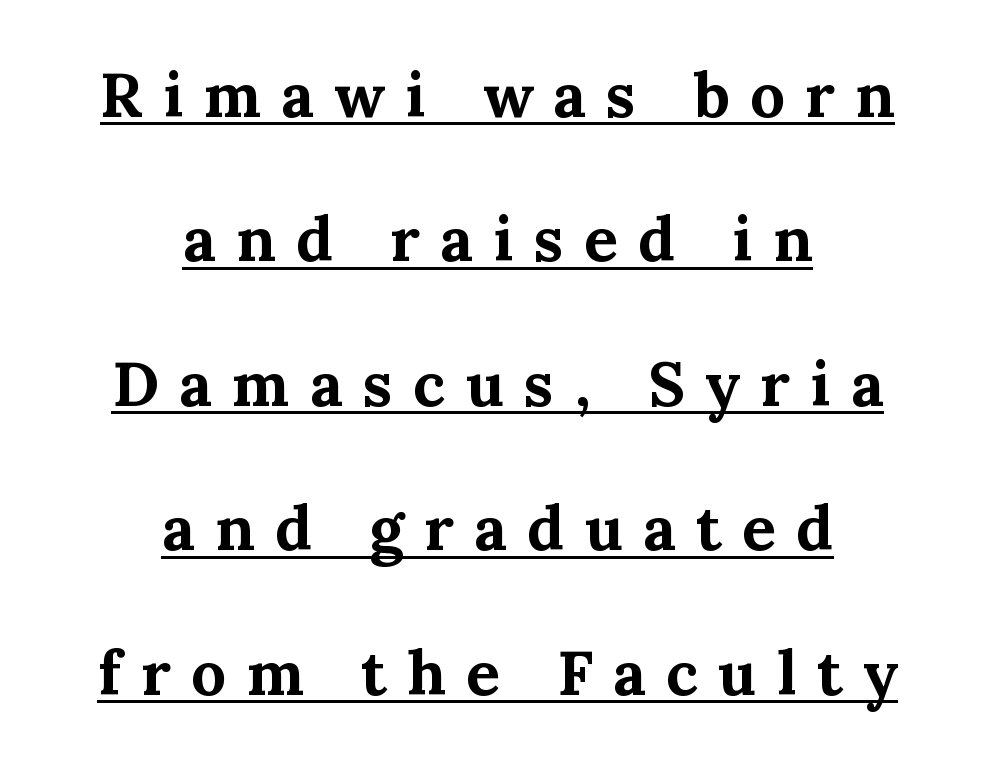
{"serif": "yes", "italic": "no", "bold": "yes", "weight": "bold", "width": "normal", "stroke_contrast": "medium", "x_height": "medium", "monospaced": "no", "underline": "yes", "align": "center", "line_spacing": "loose", "line_spacing_ratio": 2.33, "letter_spacing": "wide", "letter_spacing_em": 0.33, "glyph_px": 62}
